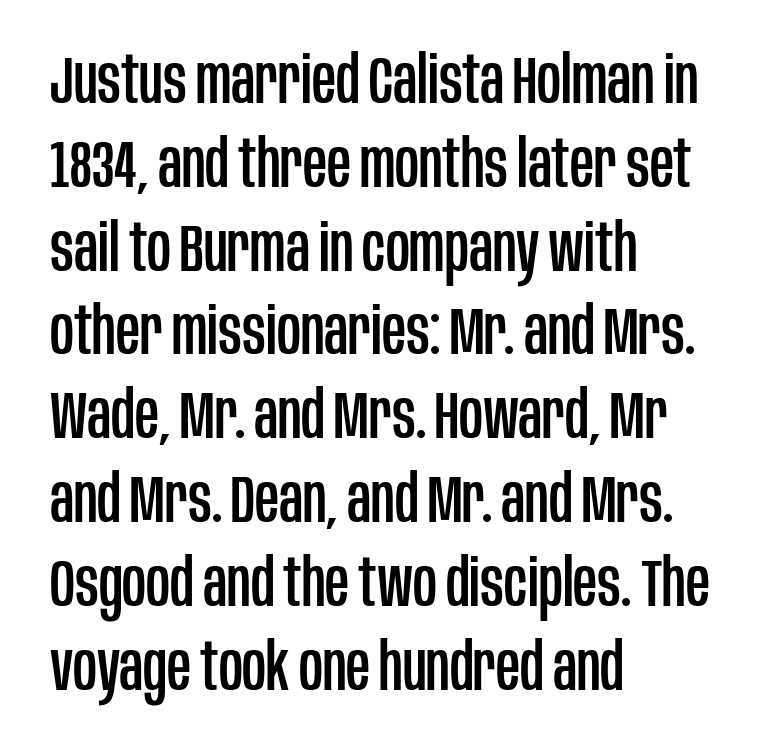
The image shows 66 px condensed sans-serif type, upright; set left-aligned, normal line spacing (1.27x), normal letter spacing, not underlined; low stroke contrast and a large x-height.
